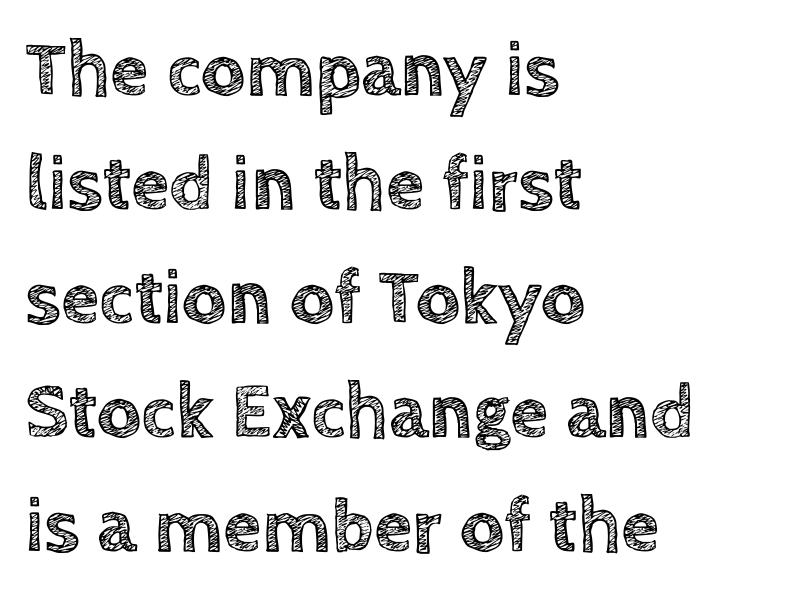
{"italic": "no", "width": "normal", "x_height": "large", "monospaced": "no", "underline": "no", "align": "left", "line_spacing": "normal", "line_spacing_ratio": 1.46, "letter_spacing": "normal", "letter_spacing_em": 0.0, "glyph_px": 78}
